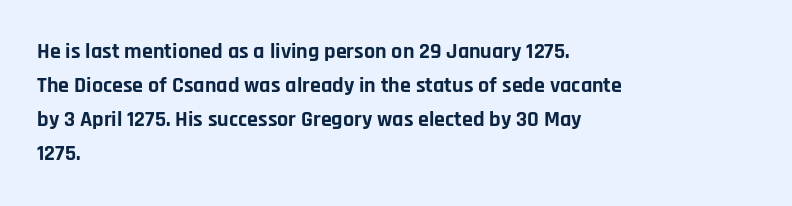
The image shows 22 px bold type, upright; set left-aligned, normal line spacing (1.55x), normal letter spacing, not underlined.
